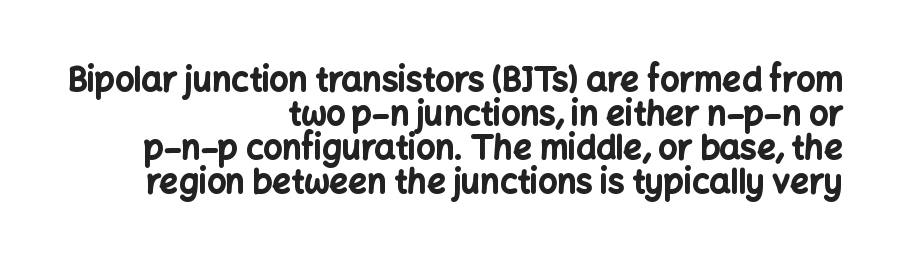
{"serif": "no", "italic": "no", "bold": "yes", "weight": "bold", "width": "normal", "stroke_contrast": "low", "x_height": "medium", "monospaced": "no", "underline": "no", "align": "right", "line_spacing": "tight", "line_spacing_ratio": 1.03, "letter_spacing": "normal", "letter_spacing_em": 0.0, "glyph_px": 33}
